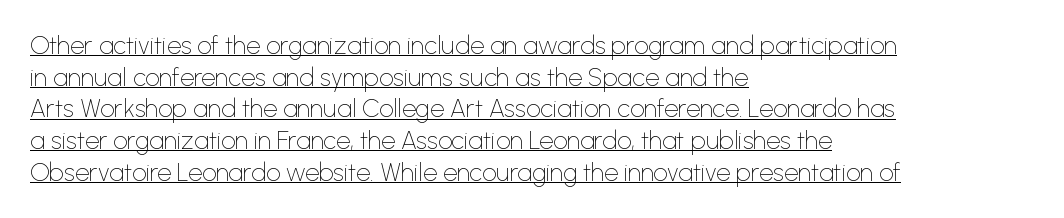
{"italic": "no", "bold": "no", "underline": "yes", "align": "left", "line_spacing": "normal", "line_spacing_ratio": 1.27, "letter_spacing": "normal", "letter_spacing_em": 0.0, "glyph_px": 25}
